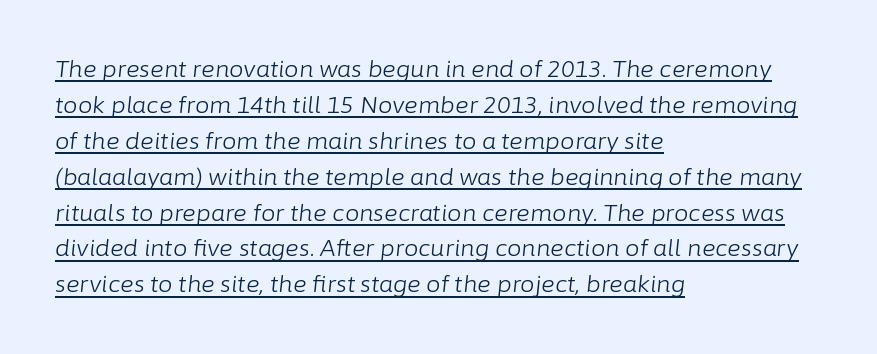
{"italic": "yes", "lean": "right", "slant_degrees": 6, "bold": "no", "underline": "yes", "align": "left", "line_spacing": "normal", "line_spacing_ratio": 1.56, "letter_spacing": "normal", "letter_spacing_em": 0.0, "glyph_px": 23}
